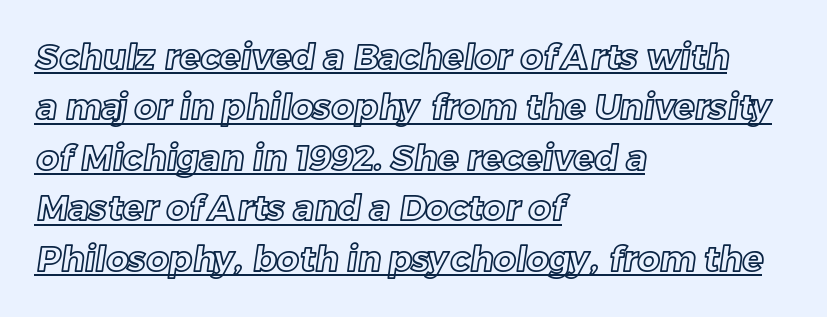
Horizontally, the lines are justified to the leading edge only. You could not count columns in this text — the font is proportionally spaced. Letter spacing: default. Rows of type keep a routine distance in the vertical direction. Every word sits above its own underline.
